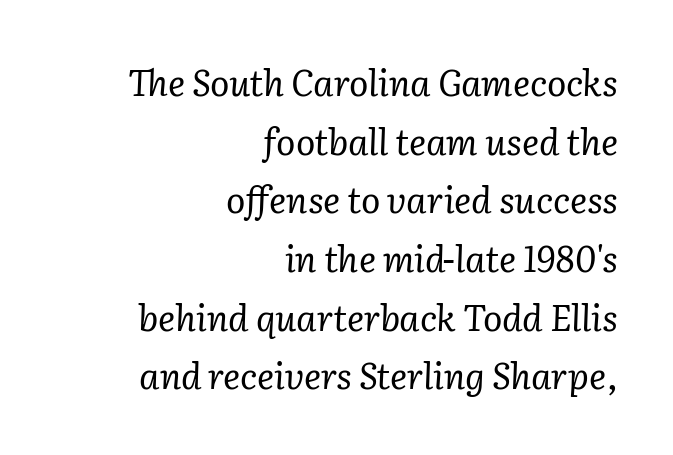
Q: Is the text bold? A: No.
Q: Is the text italic (slanted)? A: Yes, it leans right by about 2 degrees.
Q: Is the typeface a serif or a sans-serif typeface? A: Serif.
Q: Is the text underlined? A: No.
Q: How is the paragraph aligned? A: Right-aligned.
Q: Is the spacing between letters normal or unusually wide? A: Normal.
Q: Is the spacing between lines tight, normal or loose? A: Normal.
Q: Width (condensed, normal, or wide)? A: Normal.
Q: Stroke contrast? A: Low.
Q: x-height? A: Medium.
Q: Monospaced? A: No.
